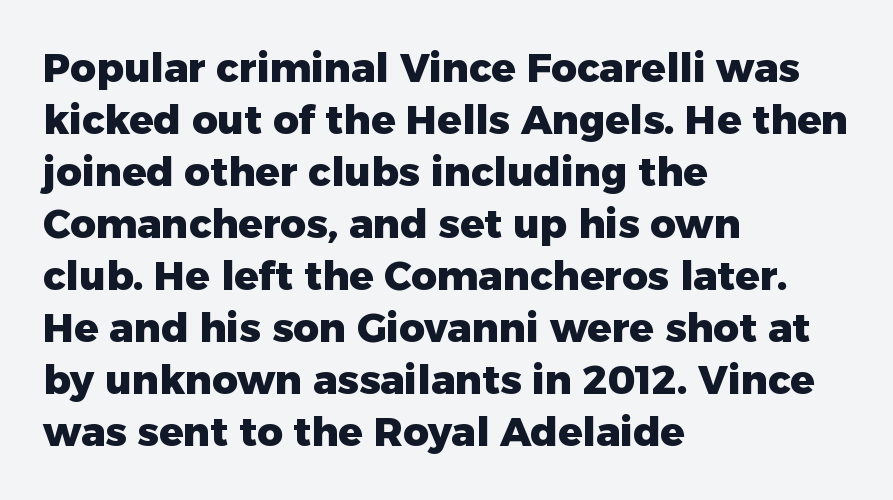
Nope, not italic — everything's standing straight. The lines are quadded left. The passage shown is emphatically bold. The letters carry no serifs — their stems end cleanly without finishing strokes. Leading: standard.
